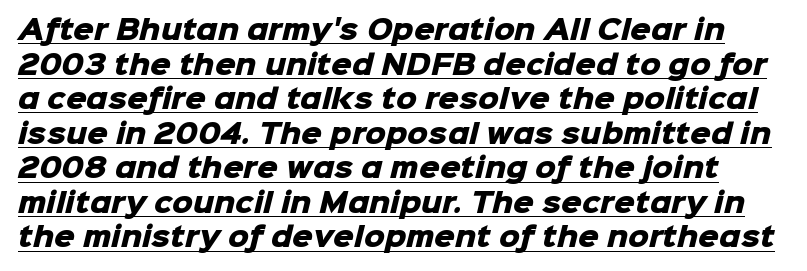
The image shows 26 px bold type; set normal line spacing (1.33x), normal letter spacing, underlined.
